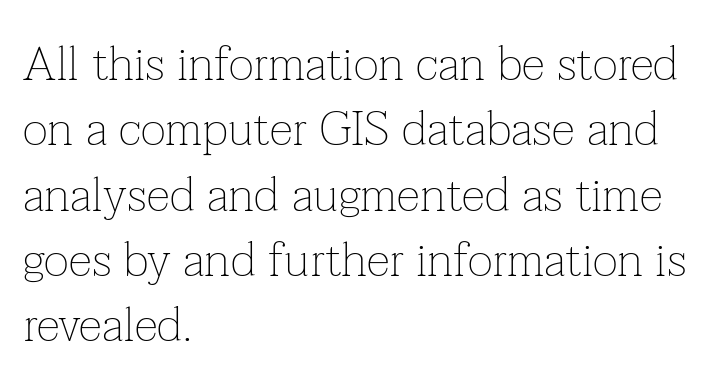
Q: Is the text bold? A: No.
Q: Is the text italic (slanted)? A: No, it is upright.
Q: Is the typeface a serif or a sans-serif typeface? A: Serif.
Q: Is the text underlined? A: No.
Q: How is the paragraph aligned? A: Left-aligned.
Q: Is the spacing between letters normal or unusually wide? A: Normal.
Q: Is the spacing between lines tight, normal or loose? A: Normal.
Q: Width (condensed, normal, or wide)? A: Normal.
Q: Stroke contrast? A: Low.
Q: x-height? A: Medium.
Q: Monospaced? A: No.
